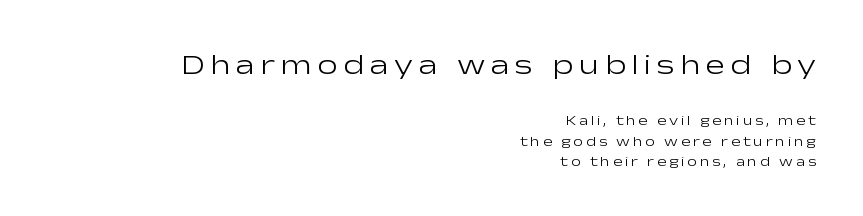
Q: Is the text bold? A: No.
Q: Is the text italic (slanted)? A: No, it is upright.
Q: Is the typeface a serif or a sans-serif typeface? A: Sans-serif.
Q: Is the text underlined? A: No.
Q: How is the paragraph aligned? A: Right-aligned.
Q: Is the spacing between lines tight, normal or loose? A: Normal.
Q: Which block of text is set in a larger size, the first (top) or the second (bottom)? A: The first (top) one.
Q: Width (condensed, normal, or wide)? A: Wide.
Q: Stroke contrast? A: Low.
Q: x-height? A: Medium.
Q: Monospaced? A: No.
